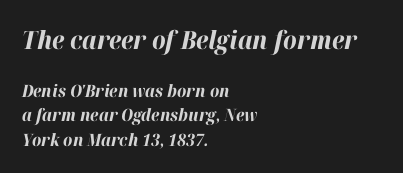
The image shows 25 px bold type, italic (leaning right); set left-aligned, normal line spacing (1.44x), normal letter spacing, not underlined; the first (top) block is 1.47x larger.
